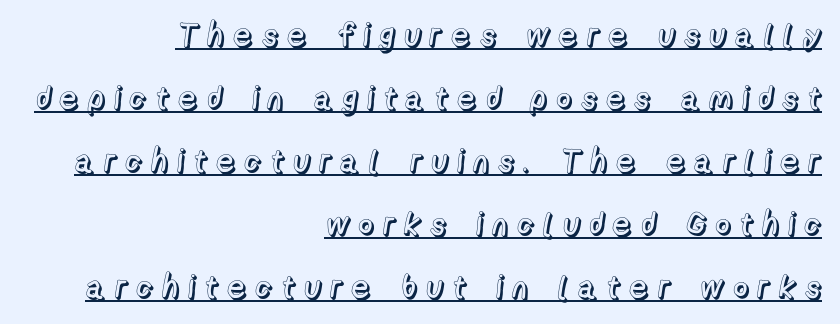
The image shows 32 px text type; set right-aligned, loose line spacing (1.97x), unusually wide letter spacing (+0.24 em), underlined; a medium x-height.
